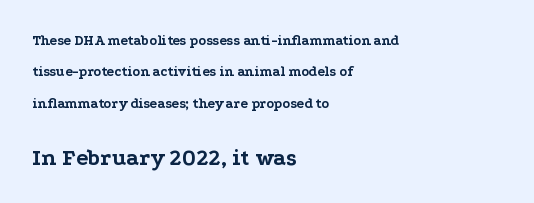
Typesetter's note — lower block bumped up in size, upper block left smaller. The specimen reads as upright at a glance. Compared with typical body copy, the letter spacing here is the same. The rag falls on the right side of this text block. The specimen omits any rule beneath the text block's lines.
